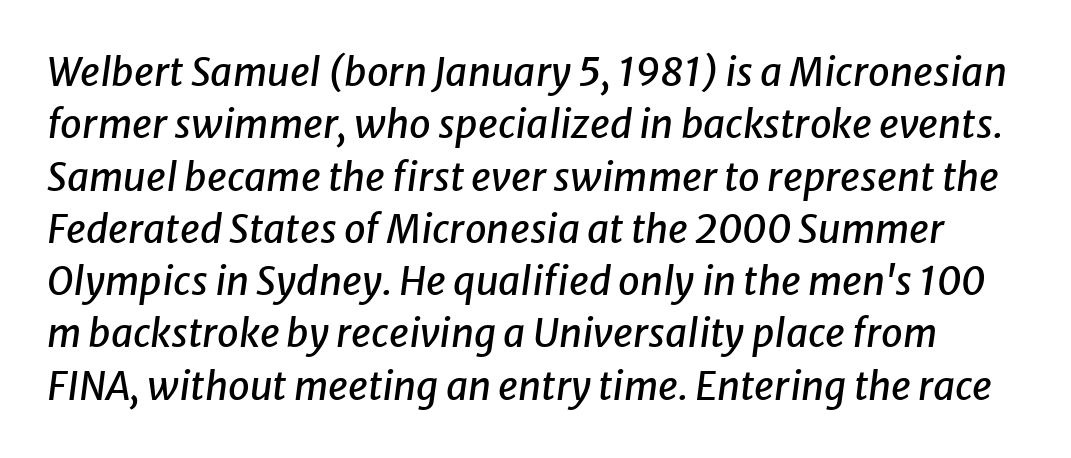
{"italic": "yes", "lean": "right", "slant_degrees": 8, "width": "normal", "stroke_contrast": "low", "x_height": "medium", "monospaced": "no", "underline": "no", "line_spacing": "normal", "line_spacing_ratio": 1.34, "letter_spacing": "normal", "letter_spacing_em": 0.0, "glyph_px": 39}
